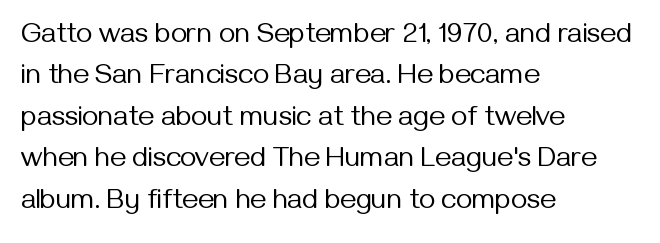
Q: Is the text bold? A: No.
Q: Is the text italic (slanted)? A: No, it is upright.
Q: Is the typeface a serif or a sans-serif typeface? A: Sans-serif.
Q: Is the text underlined? A: No.
Q: How is the paragraph aligned? A: Left-aligned.
Q: Is the spacing between letters normal or unusually wide? A: Normal.
Q: Is the spacing between lines tight, normal or loose? A: Normal.
Q: Width (condensed, normal, or wide)? A: Normal.
Q: Stroke contrast? A: Medium.
Q: x-height? A: Medium.
Q: Monospaced? A: No.
